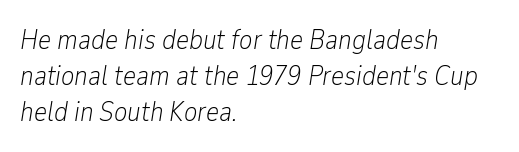
Q: Is the text bold? A: No.
Q: Is the text italic (slanted)? A: Yes, it leans right by about 9 degrees.
Q: Is the text underlined? A: No.
Q: How is the paragraph aligned? A: Left-aligned.
Q: Is the spacing between letters normal or unusually wide? A: Normal.
Q: Is the spacing between lines tight, normal or loose? A: Normal.
Q: Width (condensed, normal, or wide)? A: Condensed.
Q: Stroke contrast? A: Low.
Q: x-height? A: Medium.
Q: Monospaced? A: No.
